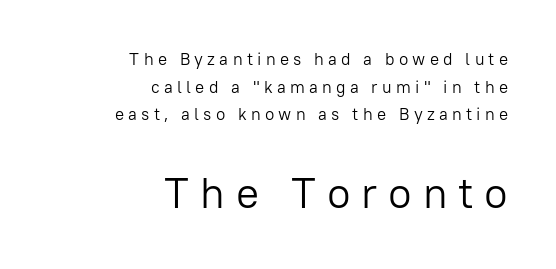
The following chunk of copy outweighs the initial chunk in type size. The rendering shows plain stroke endings on the letterforms — a sans-serif design. In terms of letterspacing, this is a distinctly airy, spread setting. Unmarked baselines from the first word to the last.
